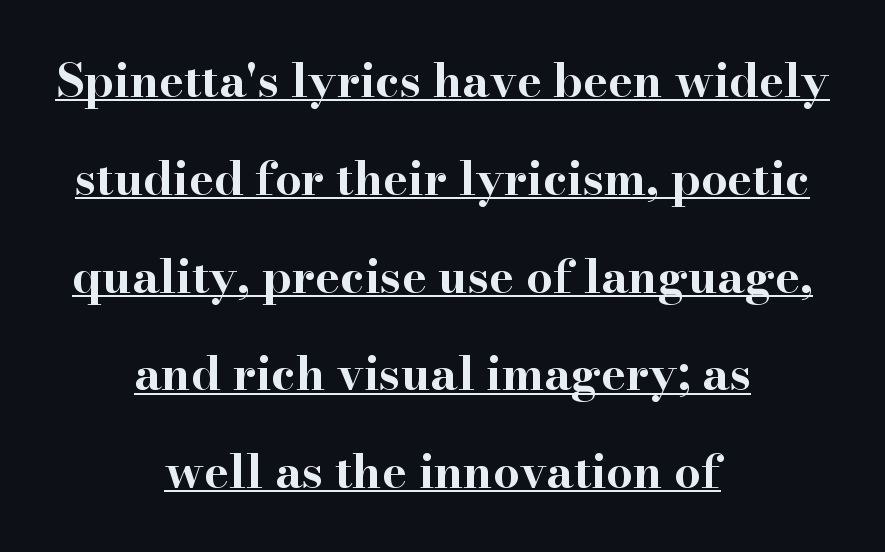
The image shows 47 px bold, wide serif type, upright; set centered, loose line spacing (2.08x), normal letter spacing, underlined; high stroke contrast and a small x-height.
